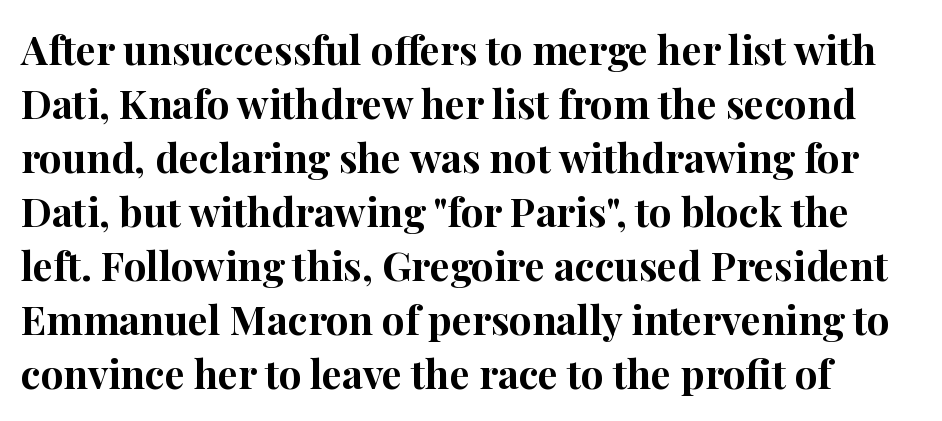
Q: Is the text bold? A: Yes.
Q: Is the text italic (slanted)? A: No, it is upright.
Q: Is the typeface a serif or a sans-serif typeface? A: Serif.
Q: Is the text underlined? A: No.
Q: Is the spacing between letters normal or unusually wide? A: Normal.
Q: Is the spacing between lines tight, normal or loose? A: Normal.
Q: Width (condensed, normal, or wide)? A: Normal.
Q: Stroke contrast? A: High.
Q: x-height? A: Medium.
Q: Monospaced? A: No.
